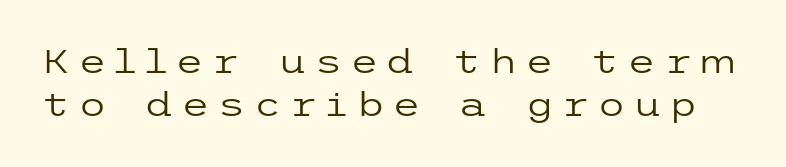
Font category for this specimen: sans-serif. Substantial extra tracking has been applied to these lines. Horizontal bands of white between lines are of average thickness. The face looks like a standard text weight, possibly lighter.
